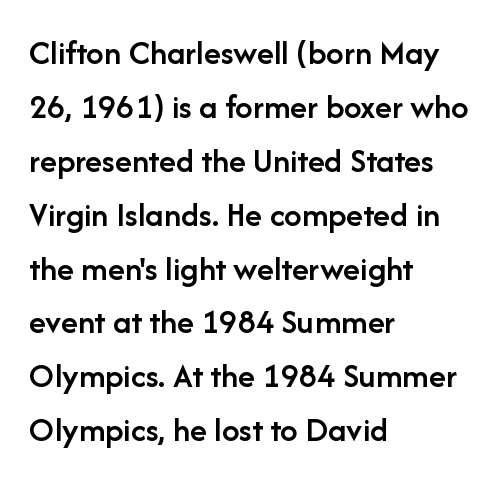
{"serif": "no", "italic": "no", "bold": "semi", "weight": "semibold", "width": "normal", "stroke_contrast": "low", "x_height": "medium", "monospaced": "no", "underline": "no", "align": "left", "line_spacing": "normal", "line_spacing_ratio": 1.54, "letter_spacing": "normal", "letter_spacing_em": 0.0, "glyph_px": 35}
